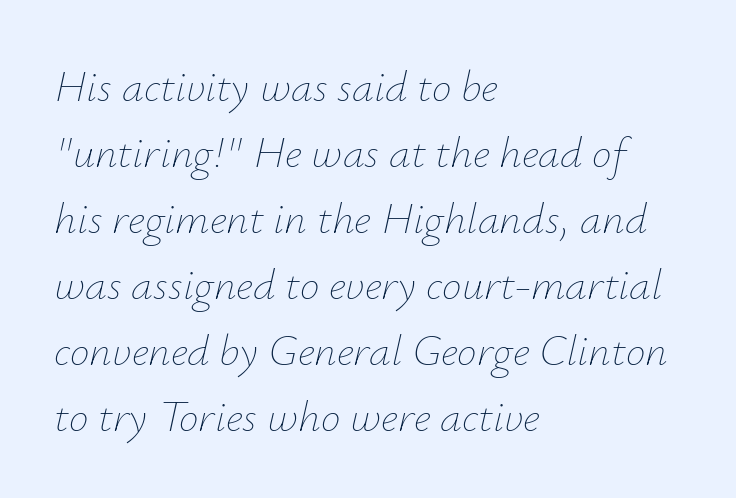
Q: Is the text bold? A: No.
Q: Is the text italic (slanted)? A: Yes, it leans right by about 12 degrees.
Q: Is the text underlined? A: No.
Q: How is the paragraph aligned? A: Left-aligned.
Q: Is the spacing between letters normal or unusually wide? A: Normal.
Q: Is the spacing between lines tight, normal or loose? A: Normal.
Q: Width (condensed, normal, or wide)? A: Normal.
Q: Stroke contrast? A: Low.
Q: x-height? A: Small.
Q: Monospaced? A: No.
